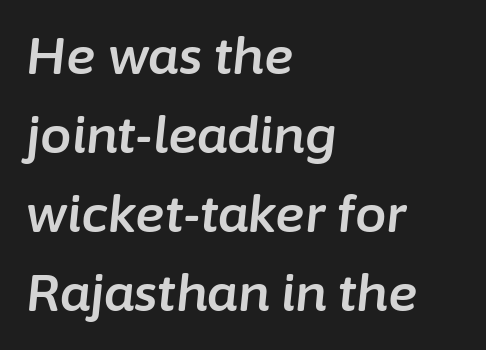
The letters advance in unequal steps, a hallmark of proportional type. Quick note: underline off. Looking at the ascenders, they clearly lean. Short and long lines alike share a common starting point at left. Does extra space separate the letters? No, they use regular spacing. Evenly set lines give the paragraph a standard silhouette.
